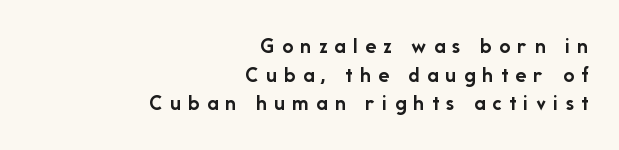
The image shows 22 px bold type, upright; set right-aligned, normal line spacing (1.3x), unusually wide letter spacing (+0.34 em), not underlined.
